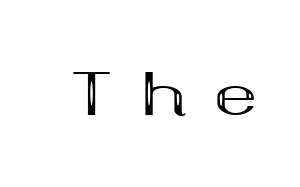
Does the lettering tilt? It doesn't — this is upright. The font family rendered here belongs to the serif group. Weight: bold. Character widths vary here, with narrow letters taking less room than wide ones. Each word looks stretched out because of the extra space between its letters. Clear beneath every line of the passage.
